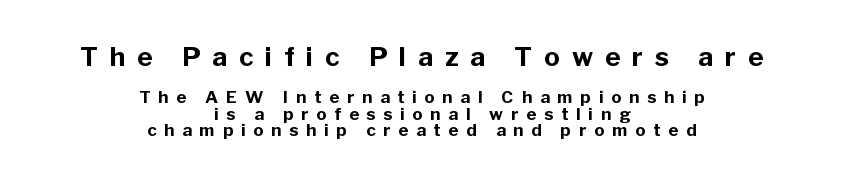
{"italic": "no", "bold": "yes", "underline": "no", "align": "center", "line_spacing": "tight", "line_spacing_ratio": 0.97, "letter_spacing": "wide", "letter_spacing_em": 0.46, "larger_block": "first", "size_ratio": 1.53, "glyph_px": 26}
